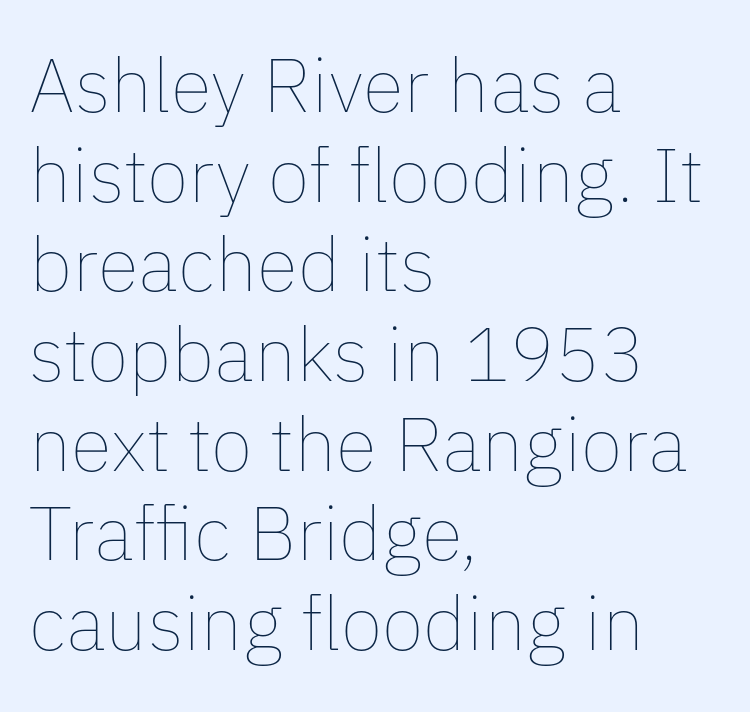
Is this a heavy cut? Hardly; it is regular or lighter. Ordinary non-slanted type is in use. A typesetter would call this proportional, since set widths differ per character. The letterforms sit shoulder to shoulder at normal distance.
